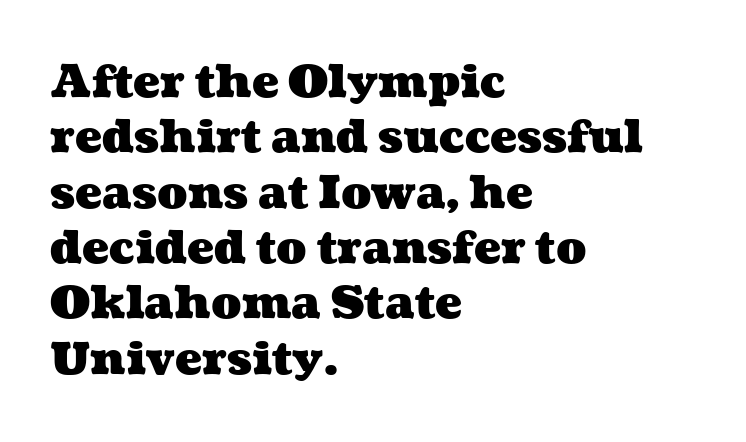
The image shows 45 px heavy, wide type; set left-aligned, line spacing 1.23x, normal letter spacing, not underlined; medium stroke contrast and a medium x-height.
